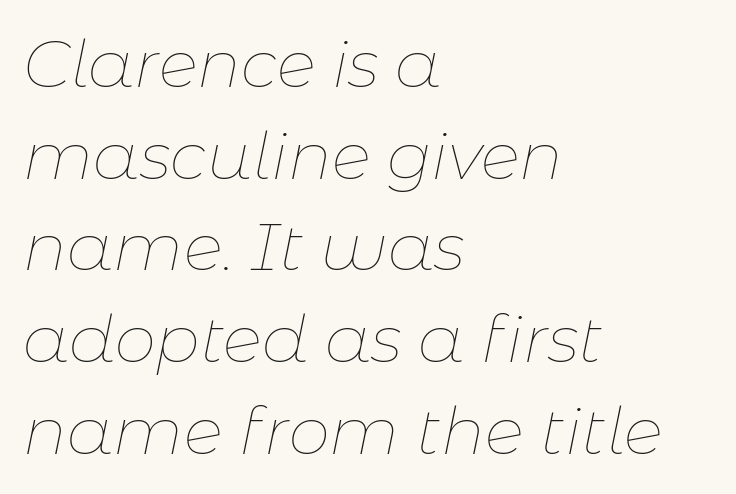
In CSS terms this would be text-align: left. Horizontal bands of white between lines are of average thickness. Characters are canted at an angle relative to the baseline's perpendicular. Tracking here is standard; glyphs follow each other at the usual distance. The rendering uses natural spacing where letterforms have individual widths.
